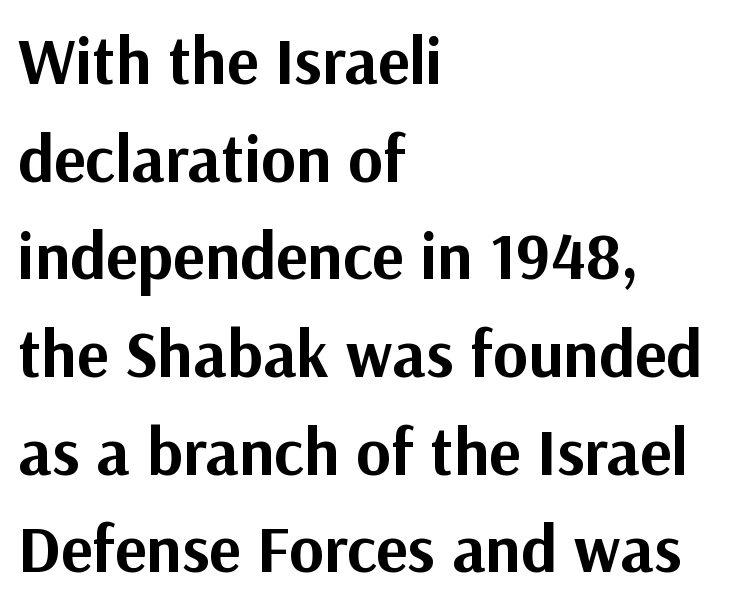
Q: Is the text bold? A: Yes.
Q: Is the text italic (slanted)? A: No, it is upright.
Q: Is the typeface a serif or a sans-serif typeface? A: Sans-serif.
Q: Is the text underlined? A: No.
Q: How is the paragraph aligned? A: Left-aligned.
Q: Is the spacing between letters normal or unusually wide? A: Normal.
Q: Is the spacing between lines tight, normal or loose? A: Normal.
Q: Width (condensed, normal, or wide)? A: Normal.
Q: Stroke contrast? A: Medium.
Q: x-height? A: Medium.
Q: Monospaced? A: No.
